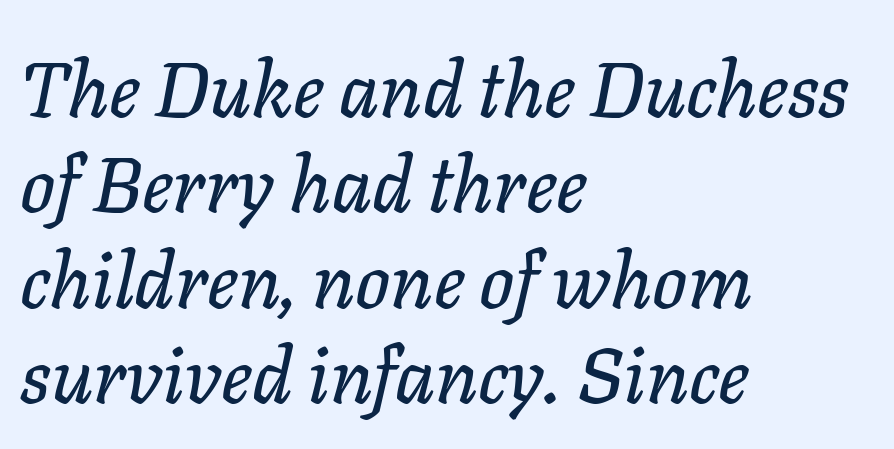
Q: Is the text italic (slanted)? A: Yes, it leans right by about 11 degrees.
Q: Is the text underlined? A: No.
Q: How is the paragraph aligned? A: Left-aligned.
Q: Is the spacing between letters normal or unusually wide? A: Normal.
Q: Width (condensed, normal, or wide)? A: Normal.
Q: Stroke contrast? A: Low.
Q: x-height? A: Medium.
Q: Monospaced? A: No.
